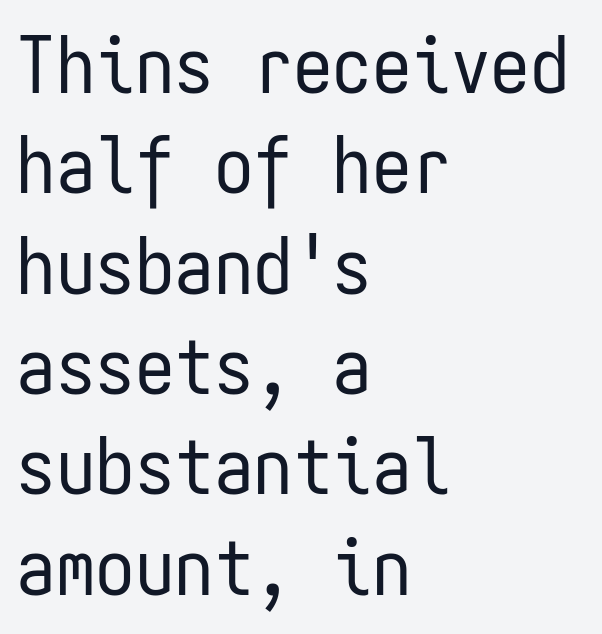
The image shows 79 px regular-weight, condensed sans-serif type, upright, monospaced; set left-aligned, normal line spacing (1.27x), normal letter spacing, not underlined; low stroke contrast and a medium x-height.
